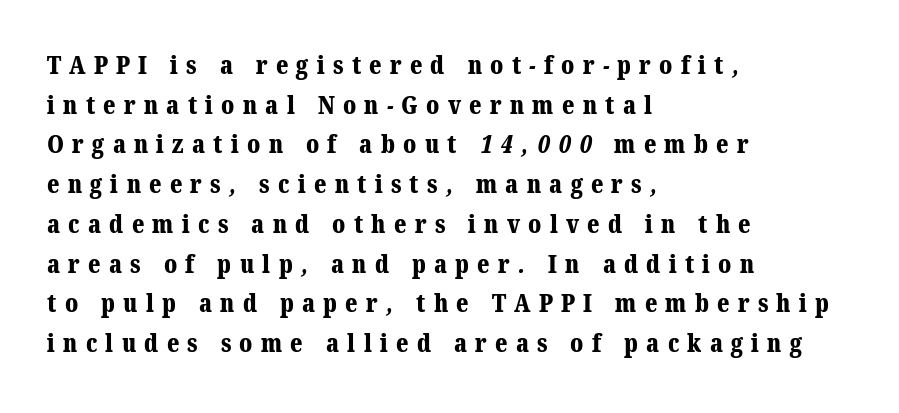
The image shows 25 px bold type; set left-aligned, normal line spacing (1.59x), unusually wide letter spacing (+0.33 em), not underlined.
